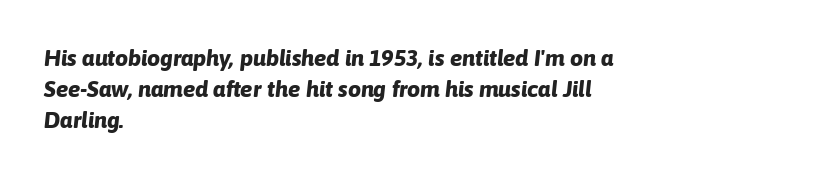
Q: Is the text bold? A: Yes.
Q: Is the text italic (slanted)? A: Yes, it leans right by about 6 degrees.
Q: Is the text underlined? A: No.
Q: How is the paragraph aligned? A: Left-aligned.
Q: Is the spacing between letters normal or unusually wide? A: Normal.
Q: Is the spacing between lines tight, normal or loose? A: Normal.
